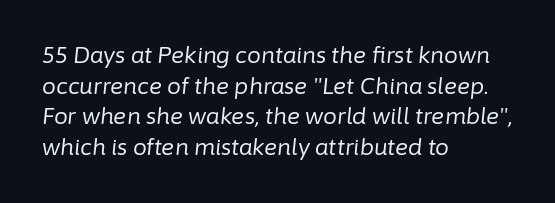
{"italic": "yes", "lean": "right", "slant_degrees": 6, "bold": "no", "underline": "no", "align": "left", "line_spacing": "normal", "line_spacing_ratio": 1.39, "letter_spacing": "normal", "letter_spacing_em": 0.0, "glyph_px": 22}
